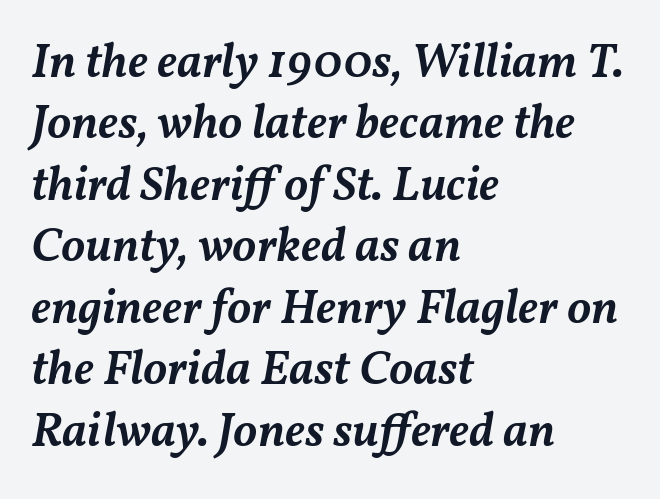
The image shows 48 px semibold type, italic (leaning right); set left-aligned, normal line spacing (1.28x), normal letter spacing, not underlined; medium stroke contrast and a medium x-height.
